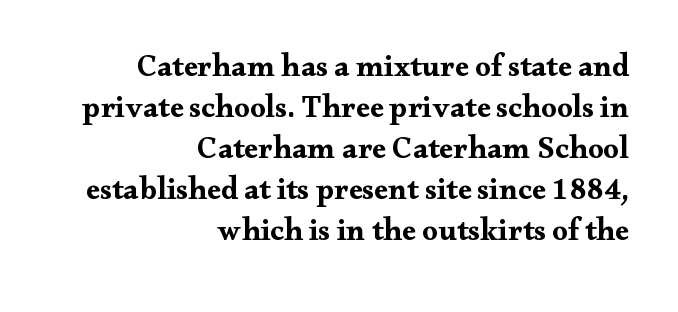
Between one letter and the next there's only the usual sliver of space. Does the lettering tilt? It doesn't — this is upright. Stroke terminals: seriffed. The sample has been set heavy, in full bold. These lines are rendered in a variable-pitch font.
